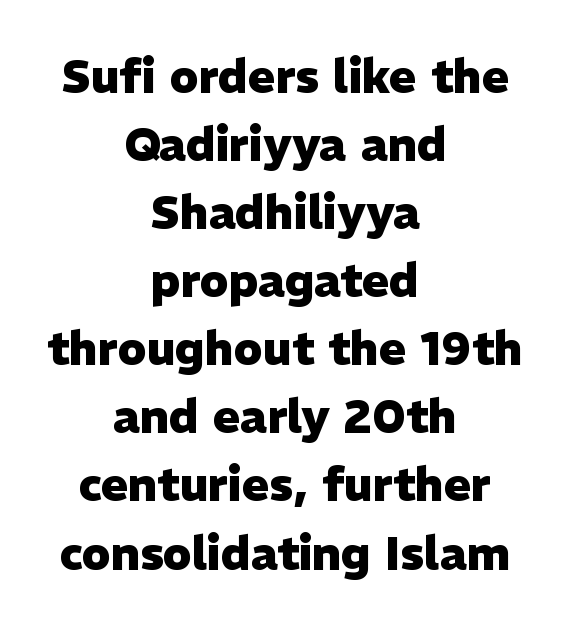
The image shows 46 px heavy sans-serif type, upright; set centered, normal line spacing (1.48x), normal letter spacing, not underlined; low stroke contrast and a medium x-height.
